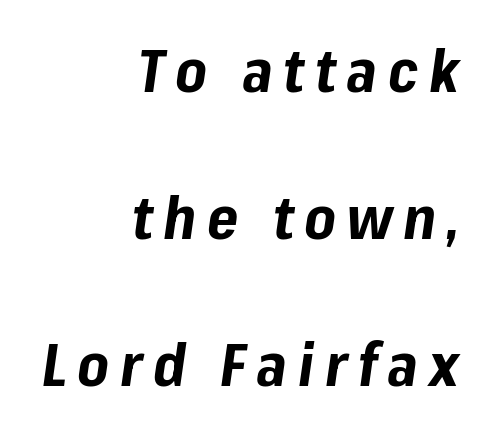
Set as a true bold cut, around the 700 mark. All the whitespace from short lines collects on the left. Vertical spacing — loose. Looks like regular typesetting: each glyph gets only the width it needs. Bare-footed words on every line. Yep, that's italic — everything's leaning.
